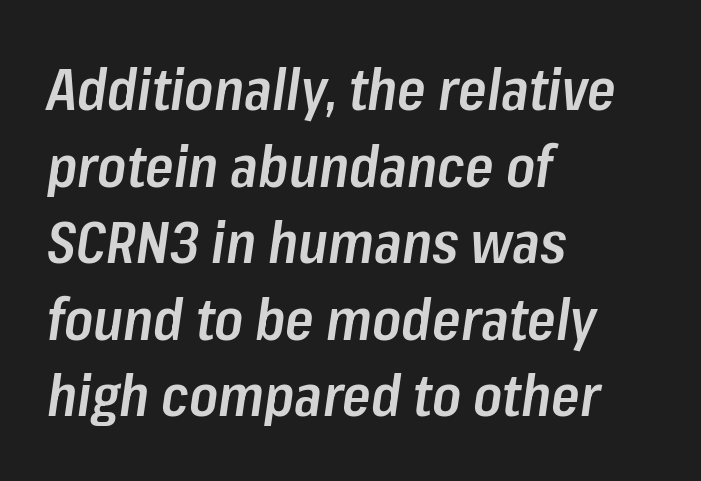
Baseline-to-baseline distance is the conventional proportion of letter height. Characters are canted at an angle relative to the baseline's perpendicular. Think of a printed novel: that variable character pitch is what you see here. No extra tracking has been applied to these lines.
